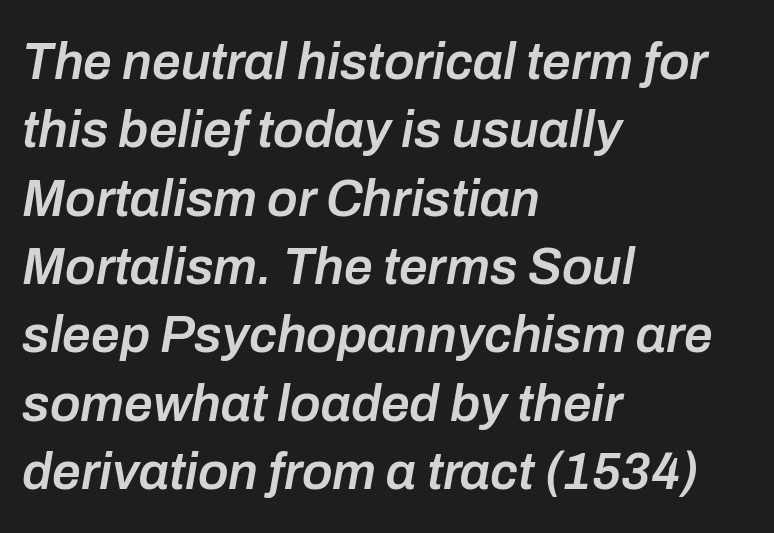
{"italic": "yes", "lean": "right", "slant_degrees": 10, "bold": "semi", "weight": "semibold", "width": "normal", "stroke_contrast": "low", "x_height": "medium", "monospaced": "no", "underline": "no", "align": "left", "line_spacing": "normal", "line_spacing_ratio": 1.34, "letter_spacing": "normal", "letter_spacing_em": 0.0, "glyph_px": 51}
